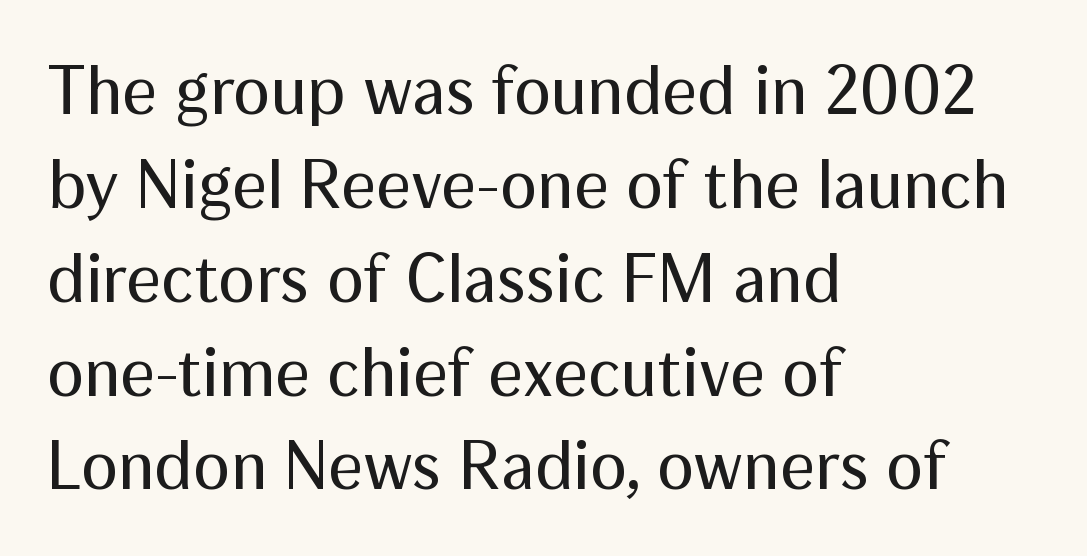
Clear beneath every line of the passage. This reads as an unemphasized weight, regular at the heaviest. A typesetter would label this face a sans. A typesetter would call this proportional, since set widths differ per character. The axis of the letterforms is exactly vertical. Caption: standard tracking, unaltered.
